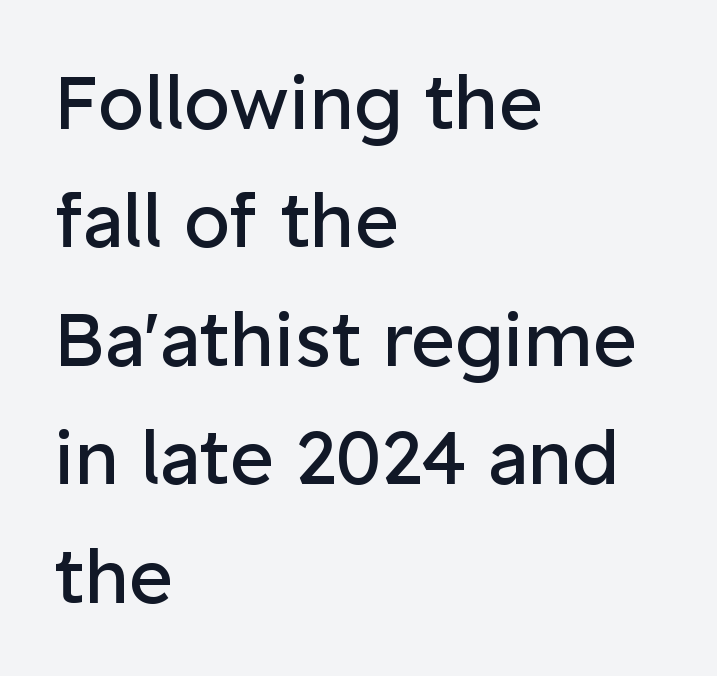
The letters sit at their default tracking, neither squeezed nor spread. The passage shown is typed in a proportional face where columns would drift. Weight: regular or lighter. Does the type have serifs? No, each stem ends abruptly.
